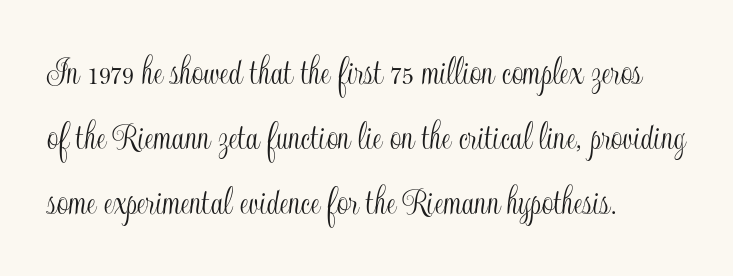
In terms of leading, this rendering sits right in the middle. The face used here is proportionally spaced, like ordinary book or web type. Spacing between characters is what you'd get straight out of the box. Horizontally, the lines are justified to the leading edge only.
